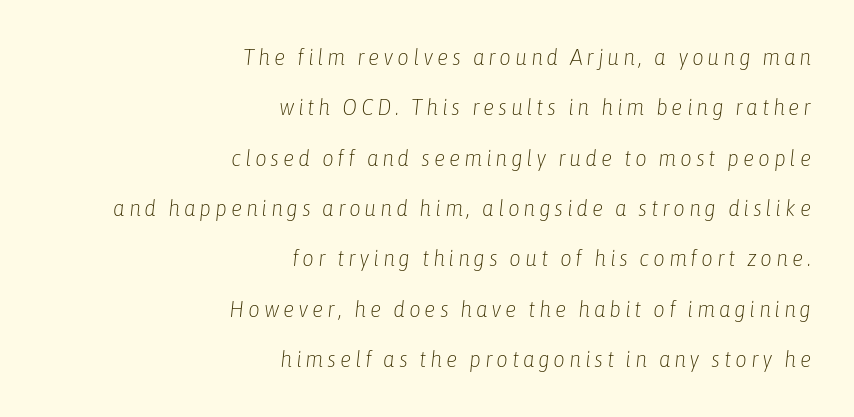
The image shows 23 px text type, italic (leaning right); set right-aligned, loose line spacing (2.19x), not underlined.
